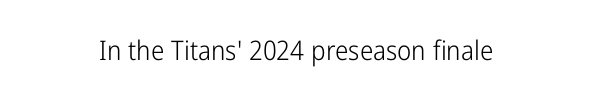
Q: Is the text bold? A: No.
Q: Is the text italic (slanted)? A: No, it is upright.
Q: Is the text underlined? A: No.
Q: How is the paragraph aligned? A: Centered.
Q: Is the spacing between letters normal or unusually wide? A: Normal.
